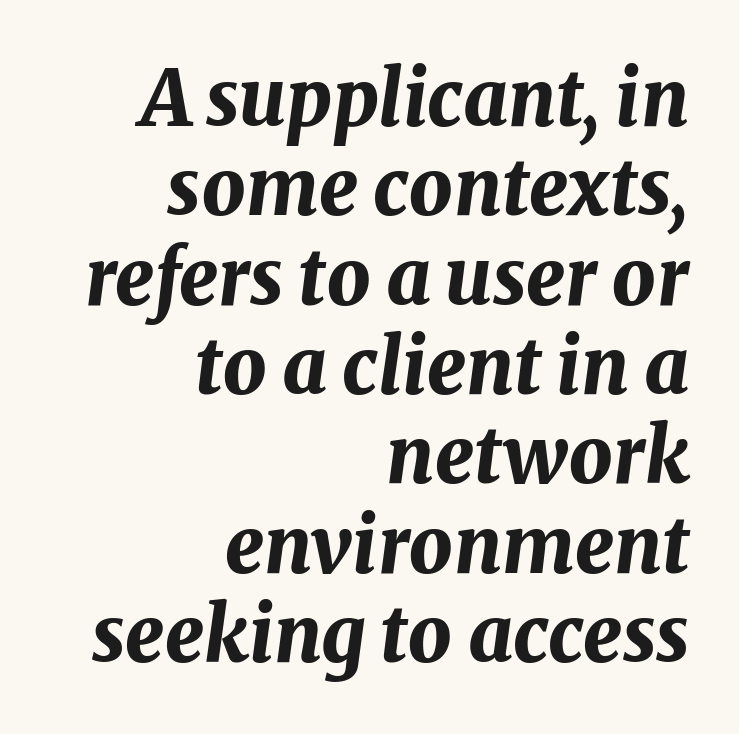
The image shows 77 px bold type, italic (leaning right); set right-aligned, line spacing 1.16x, normal letter spacing, not underlined; medium stroke contrast and a medium x-height.
